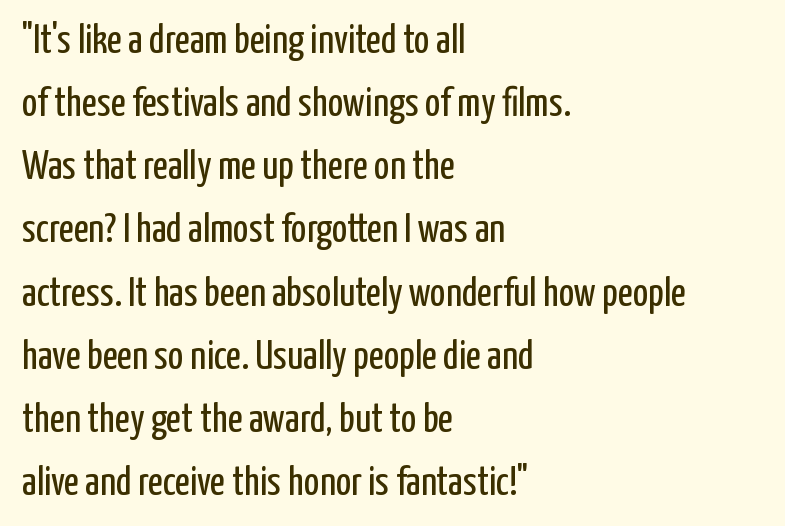
{"serif": "no", "italic": "no", "bold": "no", "weight": "regular", "width": "condensed", "stroke_contrast": "low", "x_height": "medium", "monospaced": "no", "underline": "no", "align": "left", "line_spacing": "normal", "line_spacing_ratio": 1.54, "letter_spacing": "normal", "letter_spacing_em": 0.0, "glyph_px": 41}
